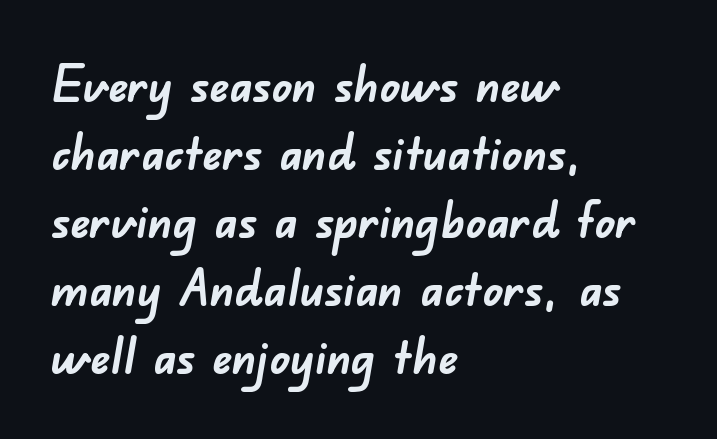
{"serif": "no", "bold": "yes", "weight": "semibold", "width": "normal", "stroke_contrast": "low", "x_height": "small", "monospaced": "no", "underline": "no", "align": "left", "line_spacing": "normal", "line_spacing_ratio": 1.39, "letter_spacing": "normal", "letter_spacing_em": 0.0, "glyph_px": 49}
